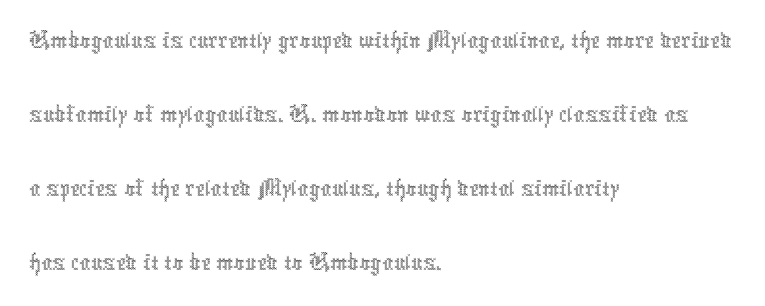
{"italic": "no", "bold": "no", "weight": "thin", "width": "condensed", "x_height": "medium", "monospaced": "no", "underline": "no", "align": "left", "line_spacing": "normal", "line_spacing_ratio": 1.37, "letter_spacing": "normal", "letter_spacing_em": 0.0, "glyph_px": 54}
